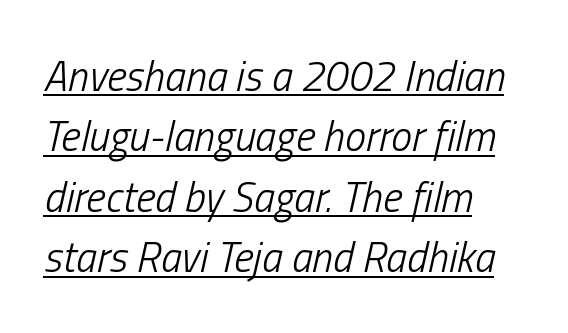
Q: Is the text bold? A: No.
Q: Is the text italic (slanted)? A: Yes, it leans right by about 13 degrees.
Q: Is the text underlined? A: Yes.
Q: How is the paragraph aligned? A: Left-aligned.
Q: Is the spacing between letters normal or unusually wide? A: Normal.
Q: Is the spacing between lines tight, normal or loose? A: Normal.
Q: Width (condensed, normal, or wide)? A: Condensed.
Q: Stroke contrast? A: Low.
Q: x-height? A: Medium.
Q: Monospaced? A: No.
